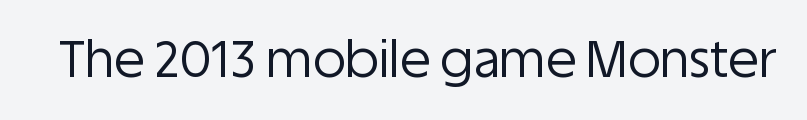
Nobody drew a line under any word here. Ordinary non-slanted type is in use. The font sits on the lighter half of the weight spectrum, regular included. You could not count columns in this text — the font is proportionally spaced. There is no visible air inserted between adjacent glyphs.
